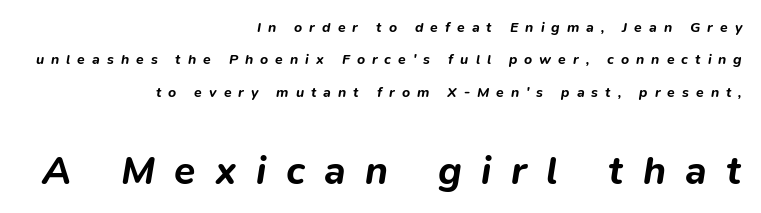
The image shows 39 px bold type, italic (leaning right); set right-aligned, loose line spacing (2.32x), unusually wide letter spacing (+0.5 em), not underlined; the second (bottom) block is 2.79x larger; low stroke contrast and a medium x-height.
